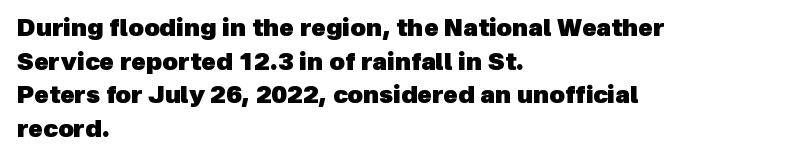
{"bold": "yes", "underline": "no", "align": "left", "line_spacing": "normal", "line_spacing_ratio": 1.4, "letter_spacing": "normal", "letter_spacing_em": 0.0, "glyph_px": 24}
